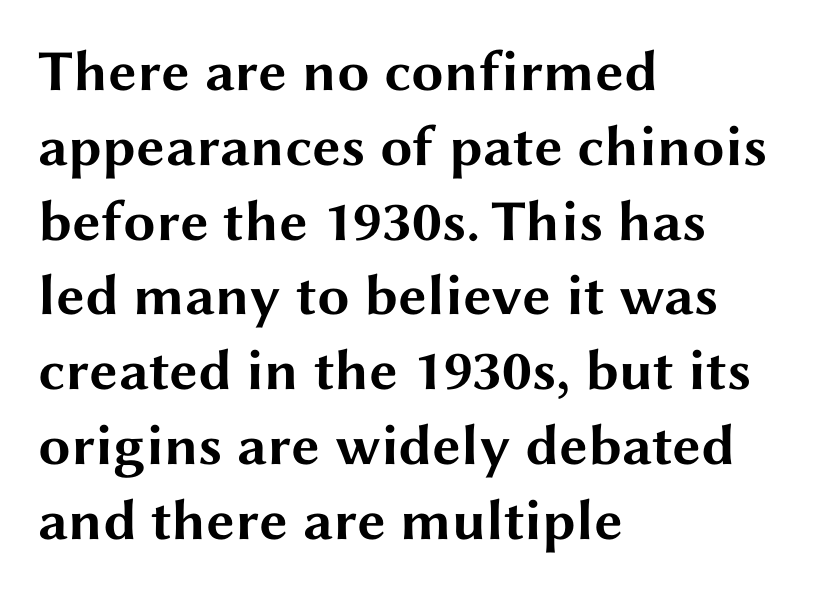
{"serif": "no", "italic": "no", "bold": "yes", "weight": "bold", "width": "wide", "stroke_contrast": "medium", "x_height": "medium", "monospaced": "no", "underline": "no", "align": "left", "line_spacing": "normal", "line_spacing_ratio": 1.29, "letter_spacing": "normal", "letter_spacing_em": 0.0, "glyph_px": 58}
